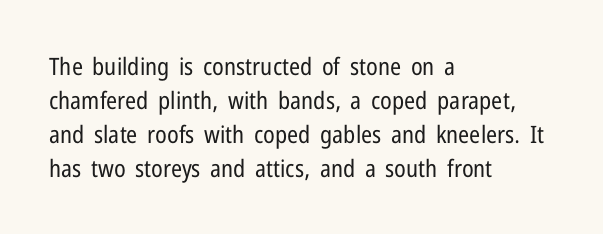
Decoration check: the copy has no underline. Teacher's note: observe the even left margin — that is flush-left alignment. Interline gaps are of average width in this sample. No chunkiness to these letters — they're not bold. These lines were composed using upright roman letters.
